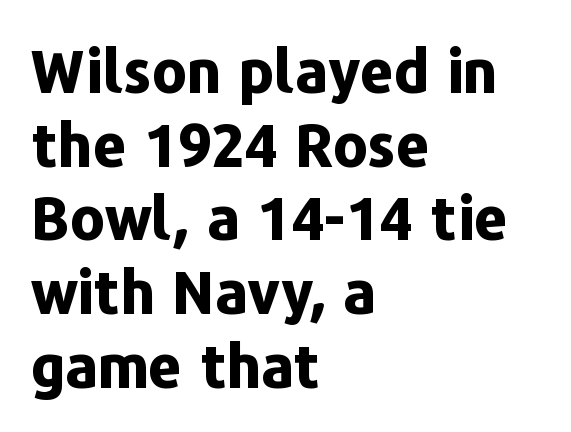
{"serif": "no", "italic": "no", "bold": "yes", "weight": "bold", "width": "normal", "stroke_contrast": "low", "x_height": "medium", "monospaced": "no", "underline": "no", "align": "left", "line_spacing": "normal", "line_spacing_ratio": 1.25, "letter_spacing": "normal", "letter_spacing_em": 0.0, "glyph_px": 59}
